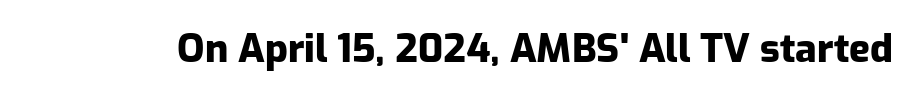
The image shows 39 px heavy sans-serif type, upright; set normal letter spacing, not underlined; low stroke contrast and a medium x-height.
